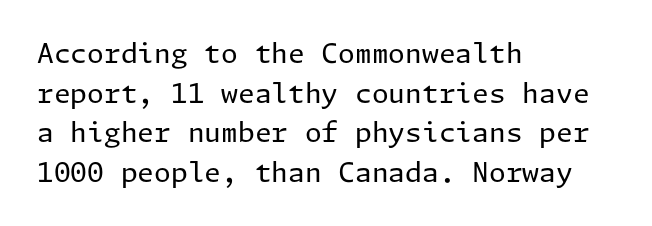
Notice how descenders clear the ascenders below comfortably — that's standard leading. Inter-character spacing is left at the font's built-in metrics. Bare-footed words on every line. The strokes are not fattened; the text isn't bold. A student would call this left alignment; a typographer would say flush left, rag right.
